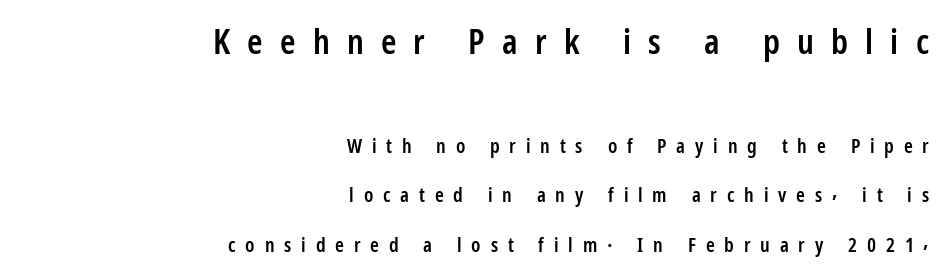
The image shows 35 px semibold, condensed sans-serif type, upright; set right-aligned, loose line spacing (2.48x), unusually wide letter spacing (+0.49 em), not underlined; the first (top) block is 1.75x larger; low stroke contrast and a medium x-height.
